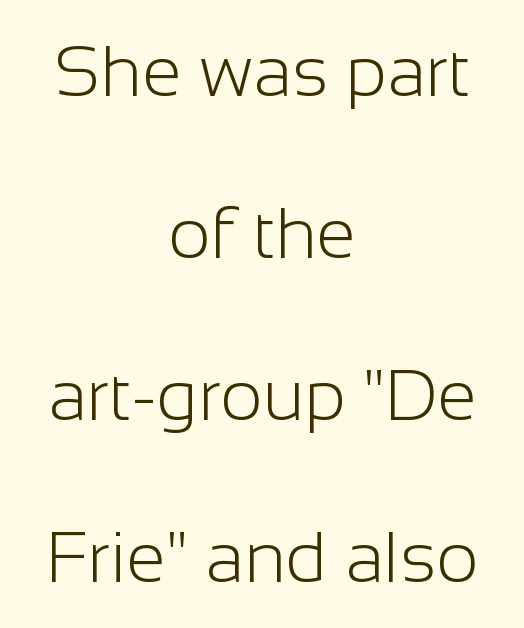
The image shows 72 px light sans-serif type, upright; set centered, loose line spacing (2.25x), normal letter spacing, not underlined; low stroke contrast and a medium x-height.
